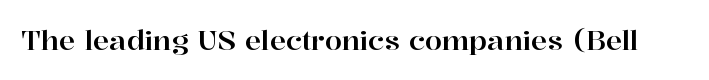
{"italic": "no", "underline": "no", "letter_spacing": "normal", "letter_spacing_em": 0.0, "glyph_px": 27}
